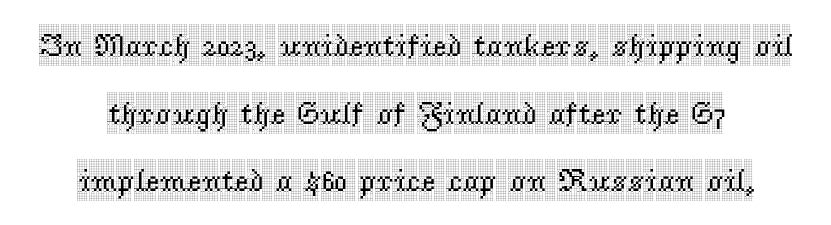
Q: Is the text italic (slanted)? A: No, it is upright.
Q: Is the typeface a serif or a sans-serif typeface? A: Serif.
Q: Is the text underlined? A: No.
Q: Is the spacing between letters normal or unusually wide? A: Normal.
Q: Is the spacing between lines tight, normal or loose? A: Loose.
Q: Width (condensed, normal, or wide)? A: Condensed.
Q: x-height? A: Large.
Q: Monospaced? A: No.
